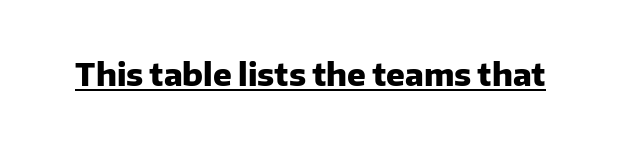
Q: Is the text bold? A: Yes.
Q: Is the text italic (slanted)? A: No, it is upright.
Q: Is the typeface a serif or a sans-serif typeface? A: Sans-serif.
Q: Is the text underlined? A: Yes.
Q: Is the spacing between letters normal or unusually wide? A: Normal.
Q: Width (condensed, normal, or wide)? A: Normal.
Q: Stroke contrast? A: Low.
Q: x-height? A: Medium.
Q: Monospaced? A: No.
